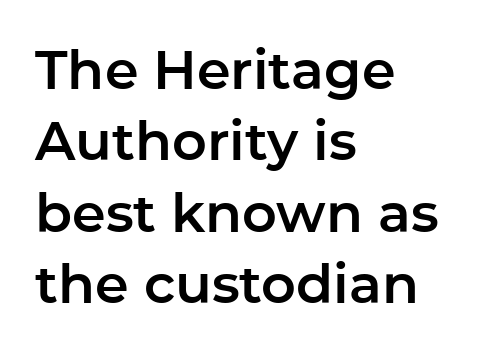
Q: Is the text italic (slanted)? A: No, it is upright.
Q: Is the typeface a serif or a sans-serif typeface? A: Sans-serif.
Q: Is the text underlined? A: No.
Q: How is the paragraph aligned? A: Left-aligned.
Q: Is the spacing between letters normal or unusually wide? A: Normal.
Q: Is the spacing between lines tight, normal or loose? A: Normal.
Q: Width (condensed, normal, or wide)? A: Normal.
Q: Stroke contrast? A: Low.
Q: x-height? A: Medium.
Q: Monospaced? A: No.
